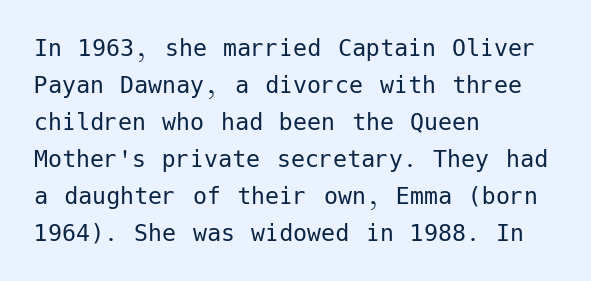
{"serif": "no", "italic": "no", "bold": "no", "weight": "regular", "width": "normal", "stroke_contrast": "low", "x_height": "medium", "underline": "no", "align": "left", "line_spacing": "normal", "line_spacing_ratio": 1.32, "letter_spacing": "normal", "letter_spacing_em": 0.0, "glyph_px": 28}
